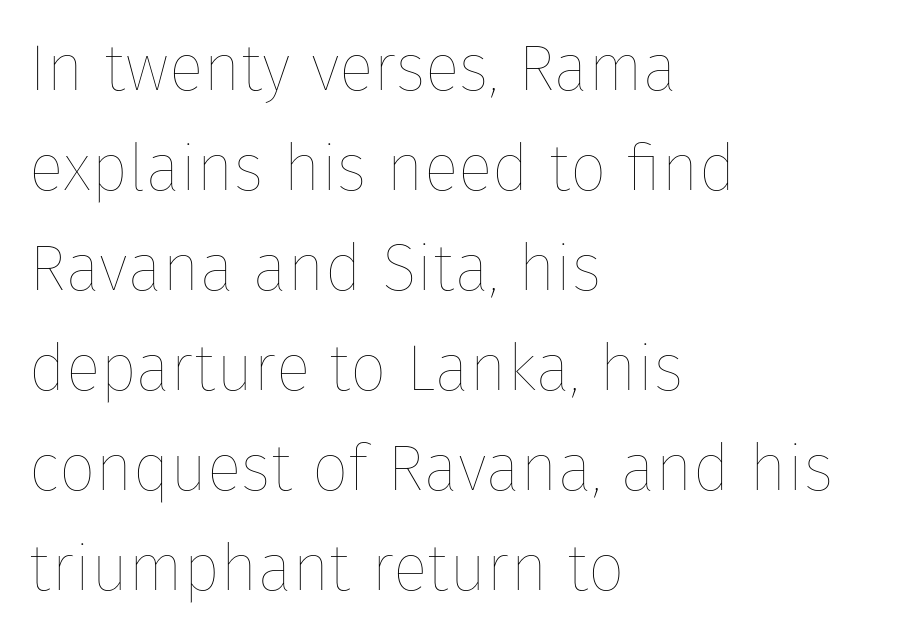
Q: Is the text bold? A: No.
Q: Is the text italic (slanted)? A: No, it is upright.
Q: Is the text underlined? A: No.
Q: How is the paragraph aligned? A: Left-aligned.
Q: Is the spacing between letters normal or unusually wide? A: Normal.
Q: Is the spacing between lines tight, normal or loose? A: Normal.
Q: Width (condensed, normal, or wide)? A: Normal.
Q: Stroke contrast? A: Low.
Q: x-height? A: Medium.
Q: Monospaced? A: No.
